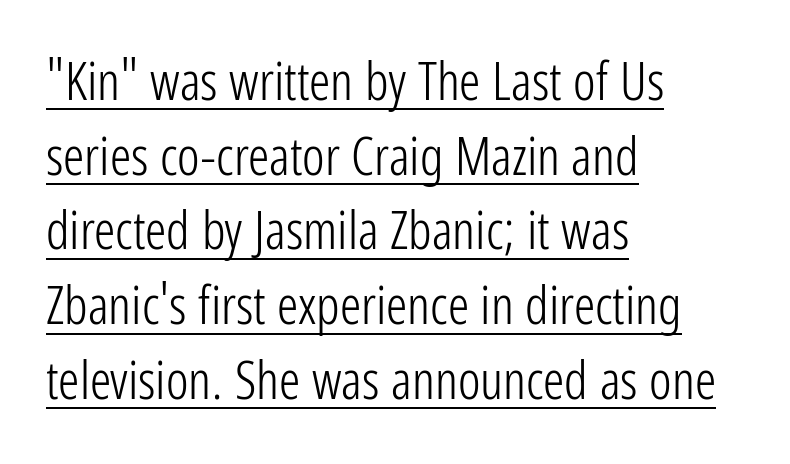
{"serif": "no", "italic": "no", "bold": "no", "weight": "light", "width": "condensed", "stroke_contrast": "low", "x_height": "medium", "monospaced": "no", "underline": "yes", "align": "left", "line_spacing": "normal", "line_spacing_ratio": 1.41, "letter_spacing": "normal", "letter_spacing_em": 0.0, "glyph_px": 53}
